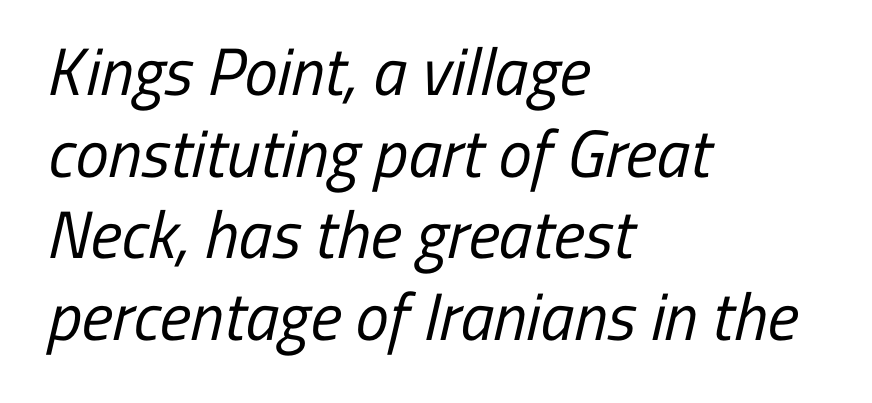
Q: Is the text bold? A: No.
Q: Is the typeface a serif or a sans-serif typeface? A: Sans-serif.
Q: Is the text underlined? A: No.
Q: How is the paragraph aligned? A: Left-aligned.
Q: Is the spacing between letters normal or unusually wide? A: Normal.
Q: Width (condensed, normal, or wide)? A: Condensed.
Q: Stroke contrast? A: Low.
Q: x-height? A: Medium.
Q: Monospaced? A: No.
